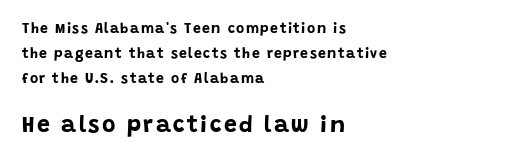
Q: Is the text bold? A: Yes.
Q: Is the text italic (slanted)? A: No, it is upright.
Q: Is the text underlined? A: No.
Q: How is the paragraph aligned? A: Left-aligned.
Q: Which block of text is set in a larger size, the first (top) or the second (bottom)? A: The second (bottom) one.
